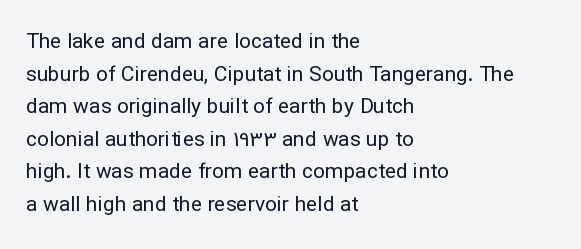
Q: Is the text bold? A: No.
Q: Is the text italic (slanted)? A: No, it is upright.
Q: Is the text underlined? A: No.
Q: How is the paragraph aligned? A: Left-aligned.
Q: Is the spacing between letters normal or unusually wide? A: Normal.
Q: Is the spacing between lines tight, normal or loose? A: Normal.
